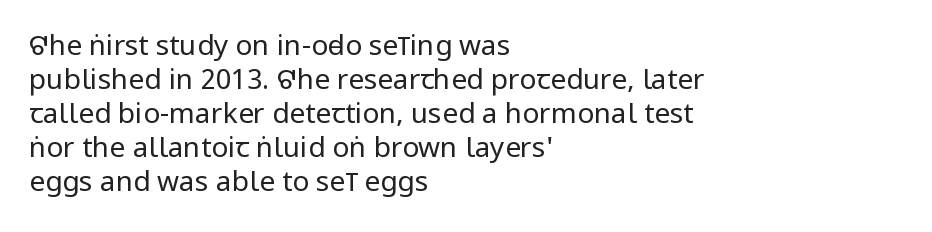
{"serif": "no", "italic": "no", "bold": "no", "weight": "regular", "width": "condensed", "stroke_contrast": "low", "x_height": "large", "monospaced": "no", "underline": "no", "align": "left", "line_spacing_ratio": 1.21, "letter_spacing": "normal", "letter_spacing_em": 0.0, "glyph_px": 28}
